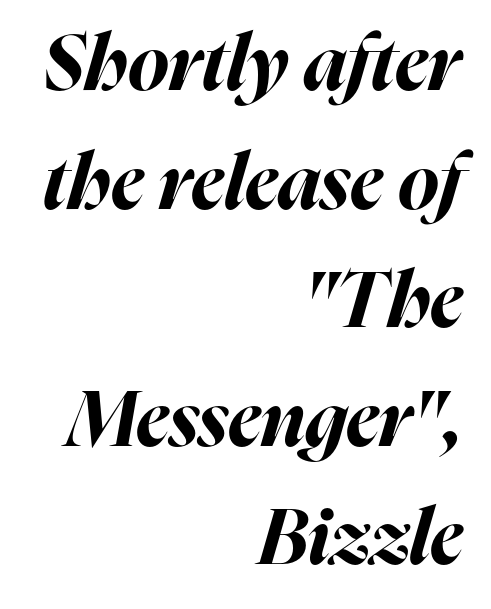
The image shows 77 px bold type, italic (leaning right); set right-aligned, normal line spacing (1.54x), normal letter spacing, not underlined; high stroke contrast and a medium x-height.
